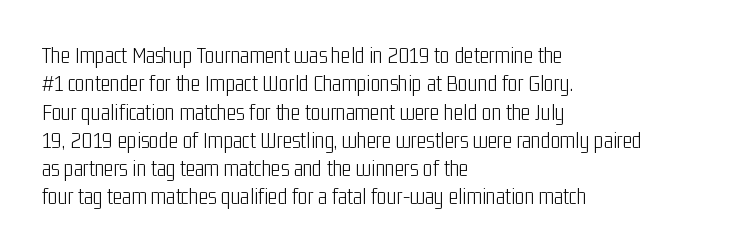
Q: Is the text bold? A: No.
Q: Is the text italic (slanted)? A: No, it is upright.
Q: Is the text underlined? A: No.
Q: How is the paragraph aligned? A: Left-aligned.
Q: Is the spacing between letters normal or unusually wide? A: Normal.
